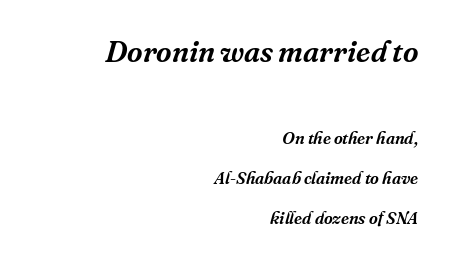
The image shows 30 px serif type, italic (leaning right); set right-aligned, loose line spacing (2.36x), normal letter spacing, not underlined; the first (top) block is 1.76x larger; medium stroke contrast and a medium x-height.
